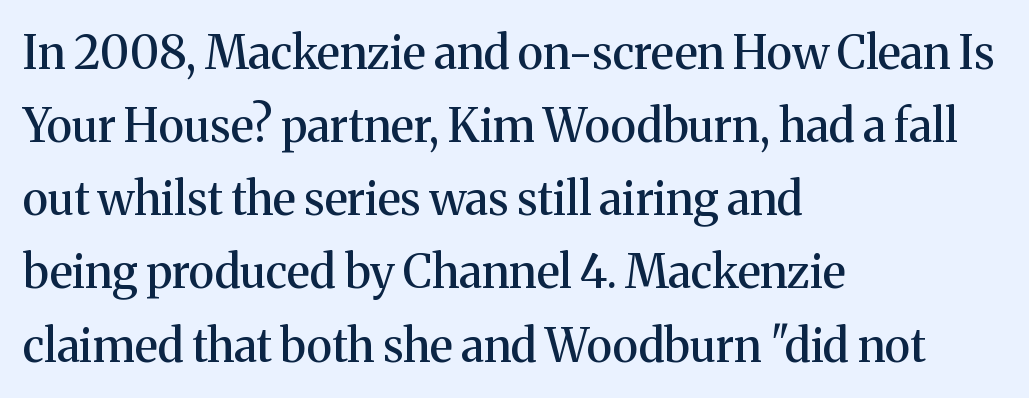
The image shows 46 px serif type, upright; set left-aligned, normal line spacing (1.59x), normal letter spacing, not underlined; medium stroke contrast and a medium x-height.
